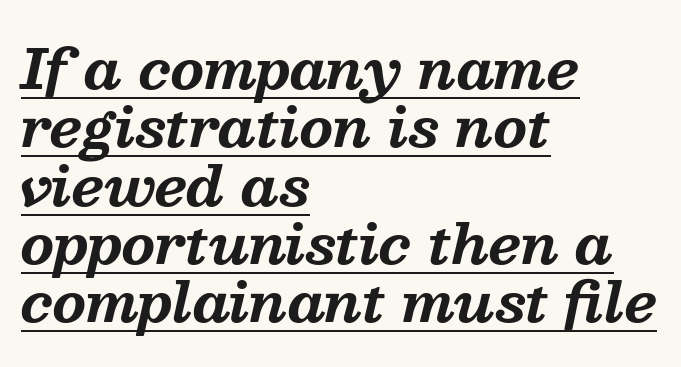
Q: Is the text bold? A: Yes.
Q: Is the text italic (slanted)? A: Yes, it leans right by about 13 degrees.
Q: Is the typeface a serif or a sans-serif typeface? A: Serif.
Q: Is the text underlined? A: Yes.
Q: How is the paragraph aligned? A: Left-aligned.
Q: Is the spacing between letters normal or unusually wide? A: Normal.
Q: Is the spacing between lines tight, normal or loose? A: Tight.
Q: Width (condensed, normal, or wide)? A: Normal.
Q: Stroke contrast? A: Medium.
Q: x-height? A: Medium.
Q: Monospaced? A: No.
